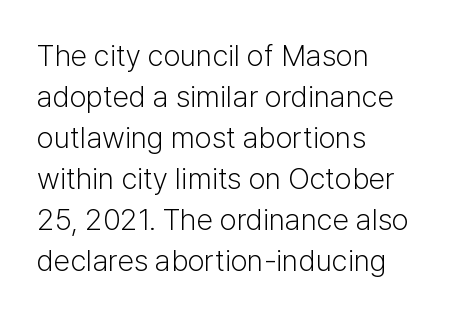
Q: Is the text bold? A: No.
Q: Is the text italic (slanted)? A: No, it is upright.
Q: Is the typeface a serif or a sans-serif typeface? A: Sans-serif.
Q: Is the text underlined? A: No.
Q: How is the paragraph aligned? A: Left-aligned.
Q: Is the spacing between letters normal or unusually wide? A: Normal.
Q: Is the spacing between lines tight, normal or loose? A: Normal.
Q: Width (condensed, normal, or wide)? A: Normal.
Q: Stroke contrast? A: Low.
Q: x-height? A: Medium.
Q: Monospaced? A: No.
